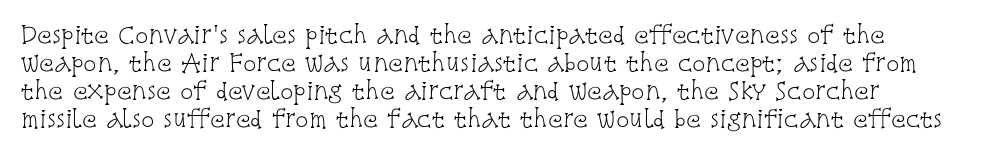
{"italic": "no", "bold": "no", "underline": "no", "line_spacing": "normal", "line_spacing_ratio": 1.28, "letter_spacing": "normal", "letter_spacing_em": 0.0, "glyph_px": 22}
